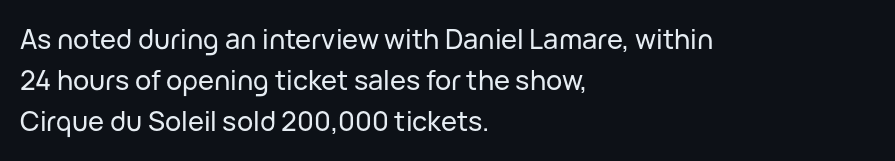
{"italic": "no", "underline": "no", "align": "left", "line_spacing": "normal", "line_spacing_ratio": 1.52, "letter_spacing": "normal", "letter_spacing_em": 0.0, "glyph_px": 27}
